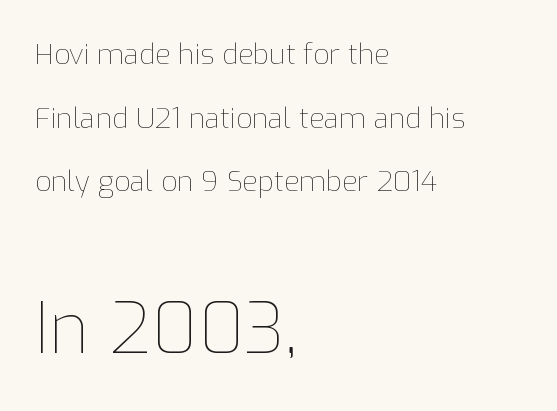
Is this a heavy cut? Hardly; it is regular or lighter. It's the straight-up-and-down kind of type. Leading: increased. This sample uses plain, unmodified letter spacing. Is this a fixed-width face? No — the glyphs have proportional, varying widths. A student would notice the bottom passage is typeset larger than what precedes it.
